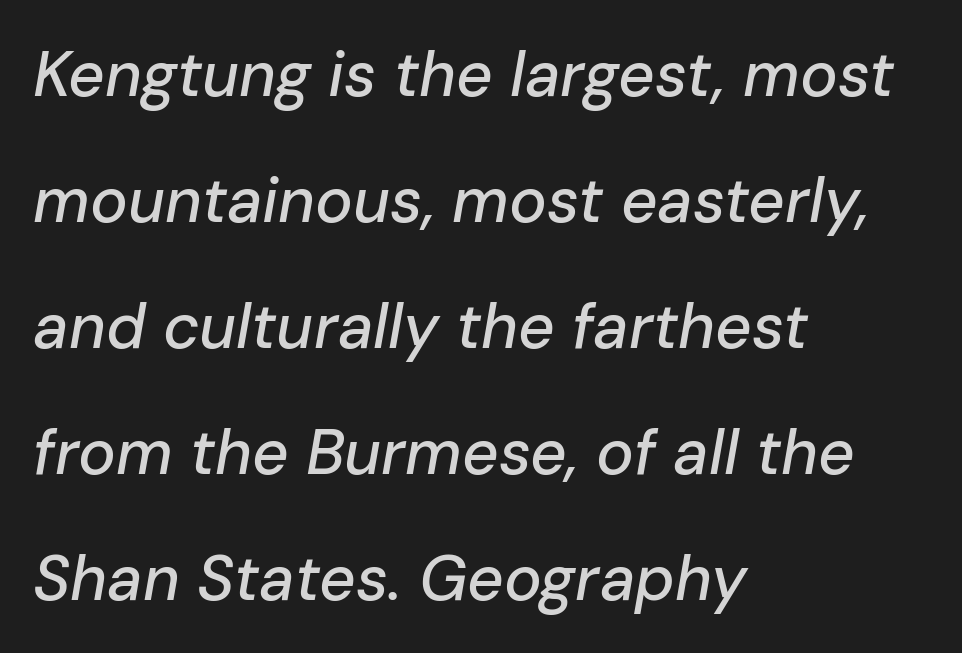
This sample uses plain, unmodified letter spacing. Rendered with sloped, italic letterforms. The lines are spread far apart with generous leading. The compositor pushed each line to the left boundary. Descender tails drop into unmarked territory.
